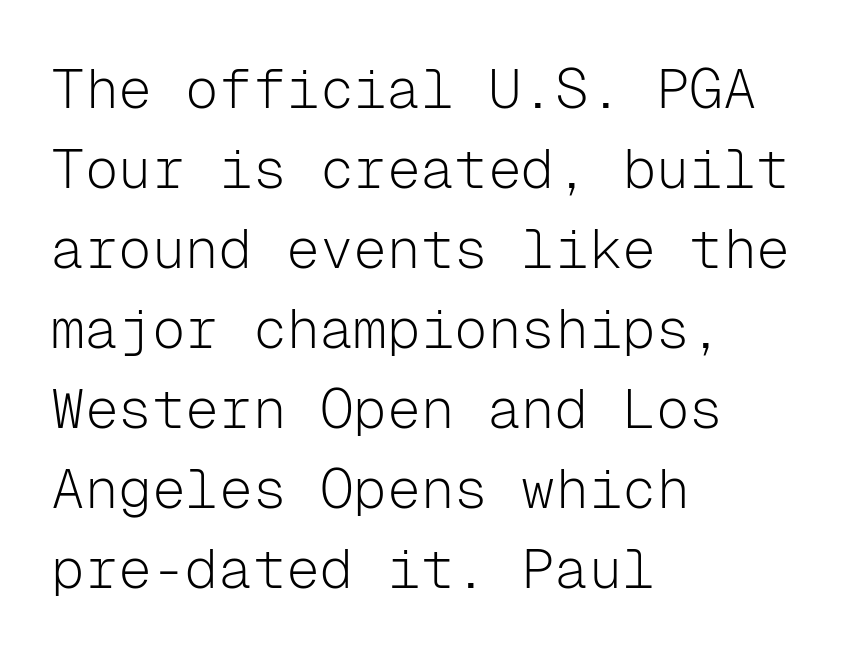
{"serif": "no", "italic": "no", "bold": "no", "weight": "light", "width": "normal", "stroke_contrast": "low", "x_height": "medium", "monospaced": "yes", "underline": "no", "align": "left", "line_spacing": "normal", "line_spacing_ratio": 1.43, "letter_spacing": "normal", "letter_spacing_em": 0.0, "glyph_px": 56}
